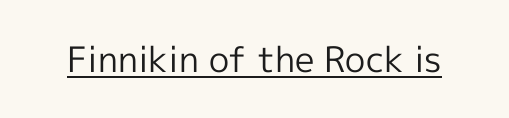
Q: Is the text bold? A: No.
Q: Is the text italic (slanted)? A: No, it is upright.
Q: Is the typeface a serif or a sans-serif typeface? A: Sans-serif.
Q: Is the text underlined? A: Yes.
Q: Is the spacing between letters normal or unusually wide? A: Normal.
Q: Width (condensed, normal, or wide)? A: Normal.
Q: x-height? A: Medium.
Q: Monospaced? A: No.
